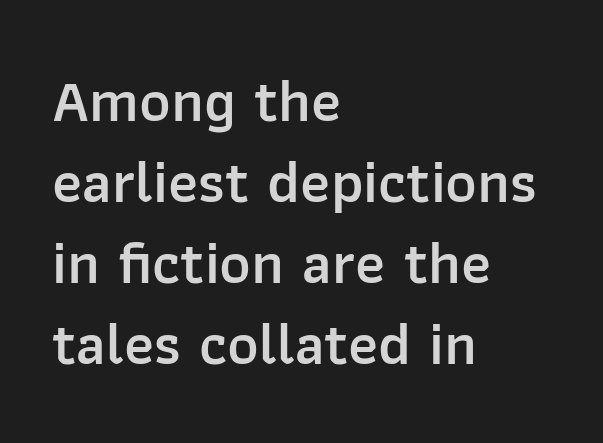
The tracking reads as untouched default to a designer's eye. These lines carry some extra weight — a demibold, not a full bold. The rows are spaced the way most documents space them. Check where the strokes stop: nothing finishes them off — pure sans. If you drew a line through each stem, it would be perfectly vertical. Do the characters align in a grid? No, the font is proportional.
